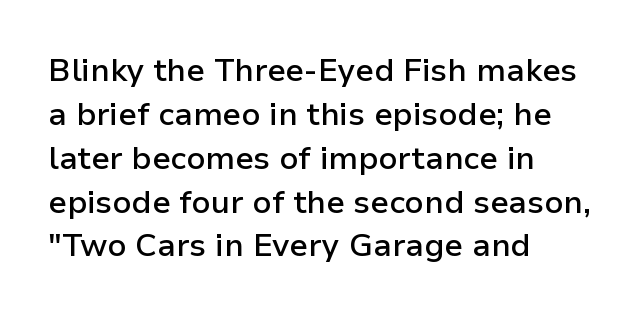
Q: Is the text bold? A: Semi-bold.
Q: Is the text italic (slanted)? A: No, it is upright.
Q: Is the typeface a serif or a sans-serif typeface? A: Sans-serif.
Q: Is the text underlined? A: No.
Q: How is the paragraph aligned? A: Left-aligned.
Q: Is the spacing between letters normal or unusually wide? A: Normal.
Q: Is the spacing between lines tight, normal or loose? A: Normal.
Q: Width (condensed, normal, or wide)? A: Normal.
Q: Stroke contrast? A: Low.
Q: x-height? A: Medium.
Q: Monospaced? A: No.
